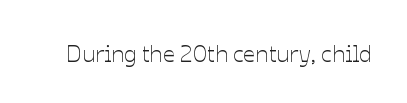
Q: Is the text bold? A: No.
Q: Is the text italic (slanted)? A: No, it is upright.
Q: Is the text underlined? A: No.
Q: Is the spacing between letters normal or unusually wide? A: Normal.
